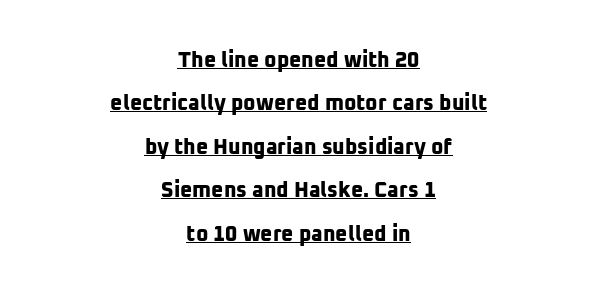
Q: Is the text bold? A: Yes.
Q: Is the text underlined? A: Yes.
Q: How is the paragraph aligned? A: Centered.
Q: Is the spacing between letters normal or unusually wide? A: Normal.
Q: Is the spacing between lines tight, normal or loose? A: Loose.
